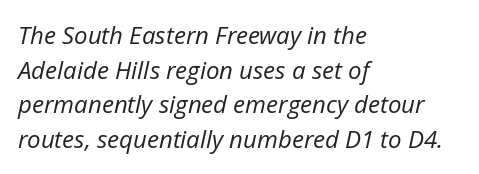
The image shows 24 px text type, italic (leaning right); set left-aligned, normal line spacing (1.44x), normal letter spacing, not underlined.
